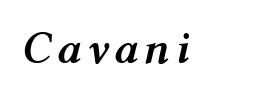
The image shows 46 px semibold type, italic (leaning right); set not underlined; medium stroke contrast and a medium x-height.
